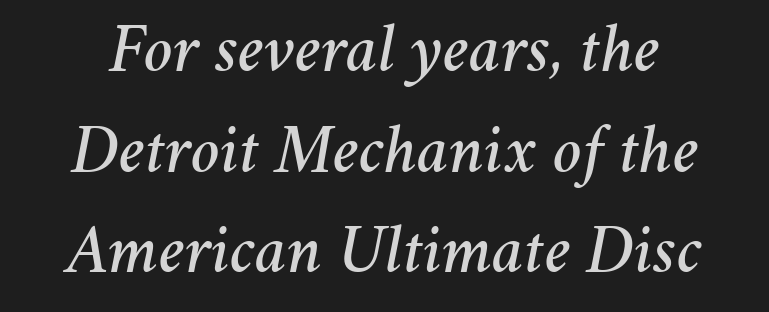
{"italic": "yes", "lean": "right", "slant_degrees": 11, "width": "normal", "stroke_contrast": "medium", "x_height": "medium", "monospaced": "no", "underline": "no", "line_spacing": "normal", "line_spacing_ratio": 1.46, "letter_spacing": "normal", "letter_spacing_em": 0.0, "glyph_px": 69}
